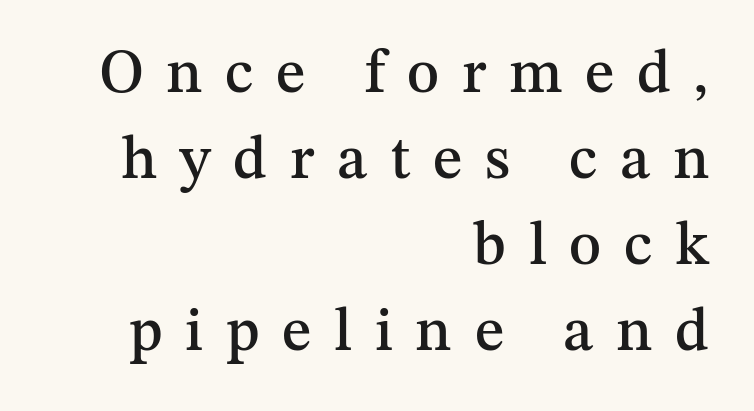
Varying glyph widths throughout — classic text-font behaviour. Examine the stroke ends and you'll spot serifs. The strip under each line holds only bare page. The setting favours the right margin, as signatures and pull-quotes sometimes do. In terms of posture, this sample is upright. Successive baselines arrive at the customary interval.
